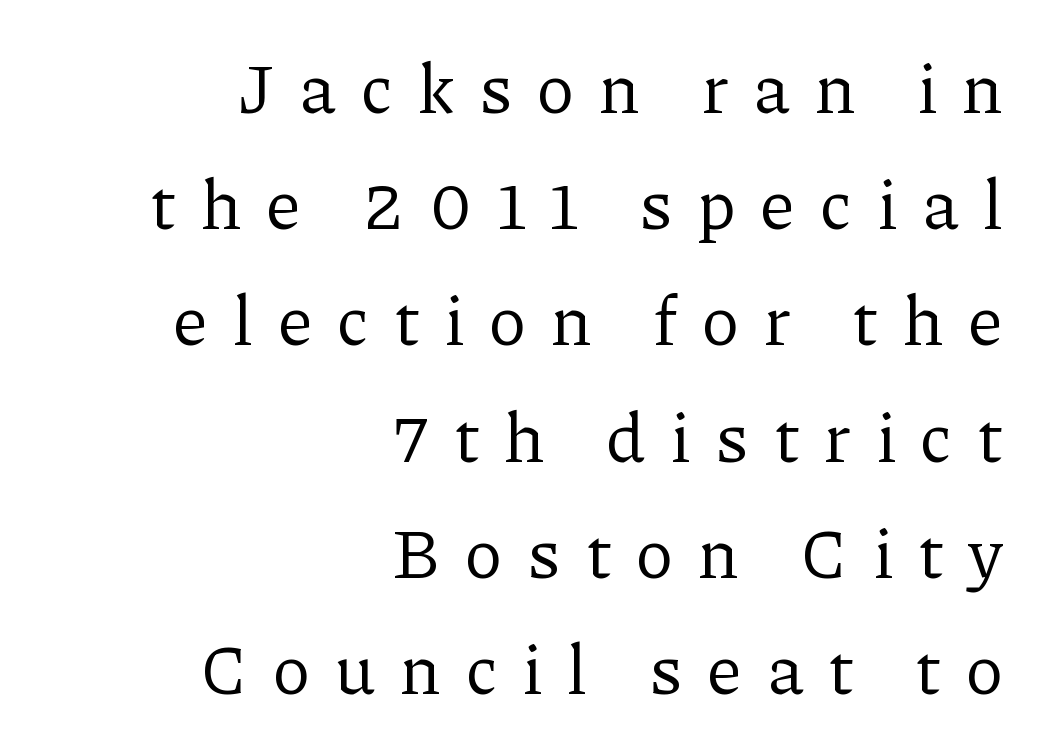
The image shows 70 px regular-weight serif type, upright; set right-aligned, normal line spacing (1.66x), unusually wide letter spacing (+0.35 em), not underlined; low stroke contrast and a medium x-height.
